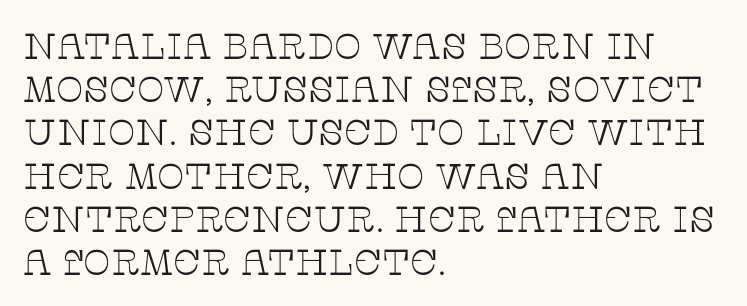
The image shows 36 px thin, wide serif type, upright; set left-aligned, line spacing 1.2x, normal letter spacing, not underlined; low stroke contrast and a large x-height.
